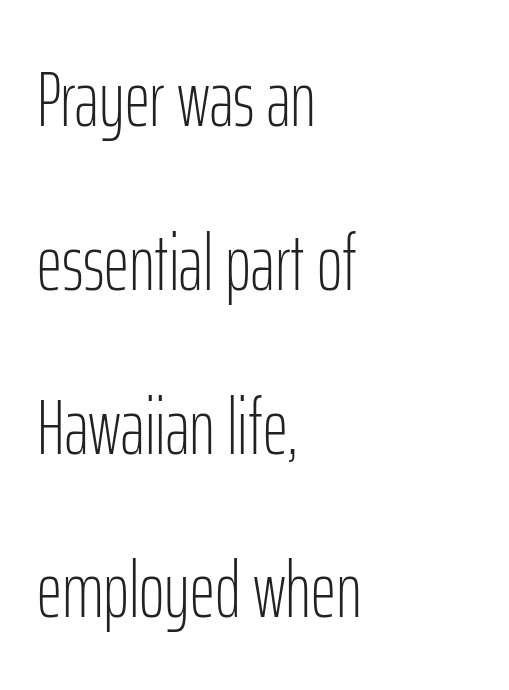
Think of a printed novel: that variable character pitch is what you see here. This is not heavy type; no bold has been used. A typesetter would call this leading open, well beyond the default. The font's upright variant was chosen for this text. How are the letters spaced? Ordinarily, with no added tracking.
